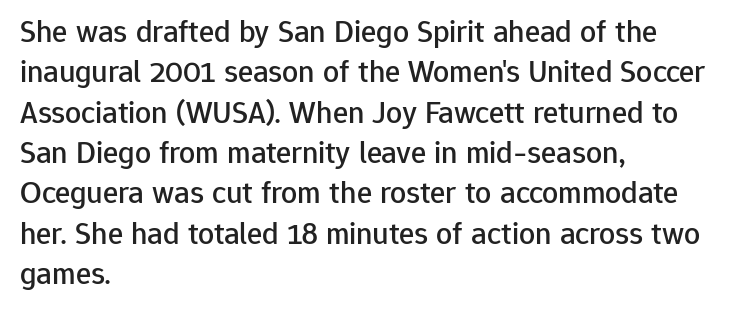
{"serif": "no", "italic": "no", "width": "normal", "stroke_contrast": "low", "x_height": "medium", "monospaced": "no", "underline": "no", "align": "left", "line_spacing": "normal", "line_spacing_ratio": 1.26, "letter_spacing": "normal", "letter_spacing_em": 0.0, "glyph_px": 32}
